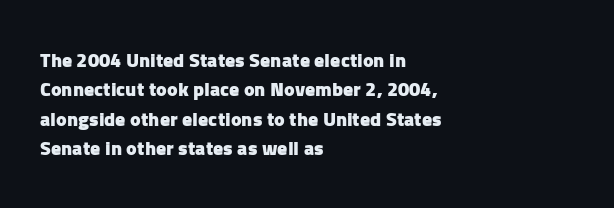
{"italic": "no", "bold": "yes", "underline": "no", "align": "left", "line_spacing": "normal", "line_spacing_ratio": 1.47, "letter_spacing": "normal", "letter_spacing_em": 0.0, "glyph_px": 20}
